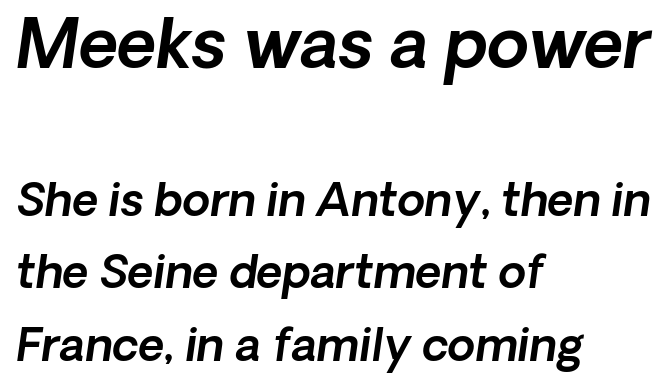
Only glyphs here, with clear space below each row. The designer went with a sans here, leaving each stem footless. Looks like regular typesetting: each glyph gets only the width it needs. These lines stack with their left ends in a neat column.
